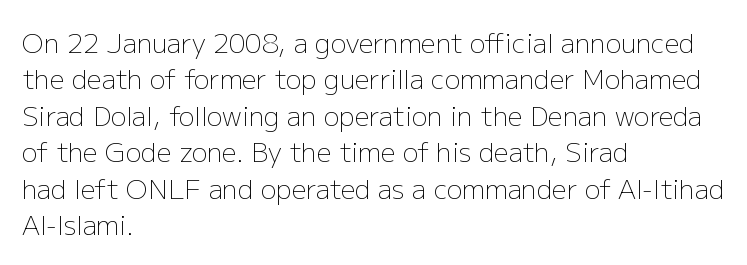
The image shows 26 px text type, upright; set left-aligned, normal line spacing (1.4x), normal letter spacing, not underlined.
